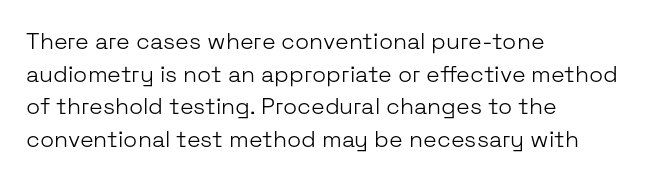
The image shows 23 px text type, upright; set left-aligned, normal line spacing (1.42x), normal letter spacing, not underlined.
